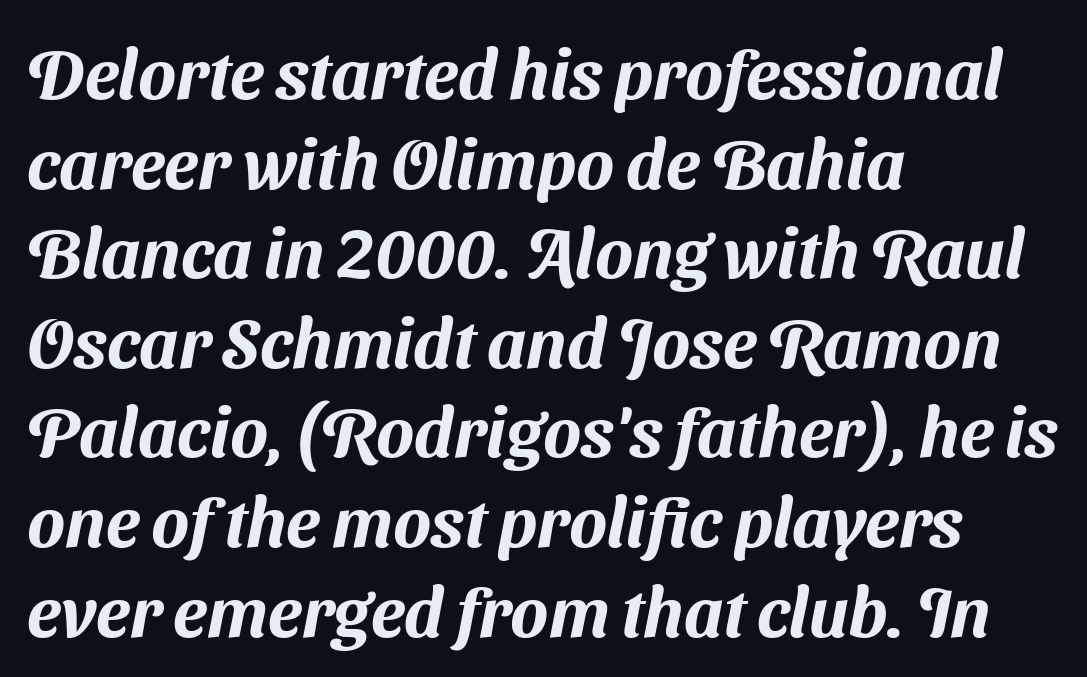
Q: Is the typeface a serif or a sans-serif typeface? A: Sans-serif.
Q: Is the text underlined? A: No.
Q: How is the paragraph aligned? A: Left-aligned.
Q: Is the spacing between letters normal or unusually wide? A: Normal.
Q: Is the spacing between lines tight, normal or loose? A: Normal.
Q: Width (condensed, normal, or wide)? A: Normal.
Q: Stroke contrast? A: Medium.
Q: x-height? A: Medium.
Q: Monospaced? A: No.
